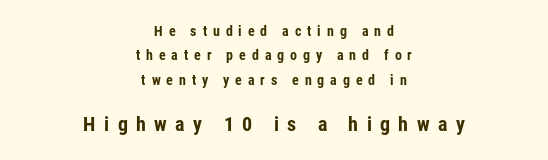
{"italic": "no", "bold": "yes", "underline": "no", "align": "center", "line_spacing_ratio": 1.74, "letter_spacing": "wide", "letter_spacing_em": 0.42, "larger_block": "second", "size_ratio": 1.43, "glyph_px": 20}
